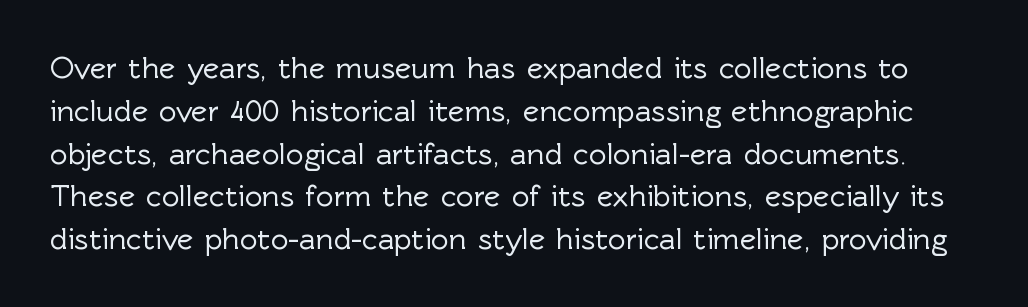
Varying glyph widths throughout — classic text-font behaviour. Ordinary non-slanted type is in use. Stroke terminals: plain, sans-serif. A typesetter would call this leading conventional body-copy spacing. Nothing unusual about the tracking: characters are spaced as the font intends.
